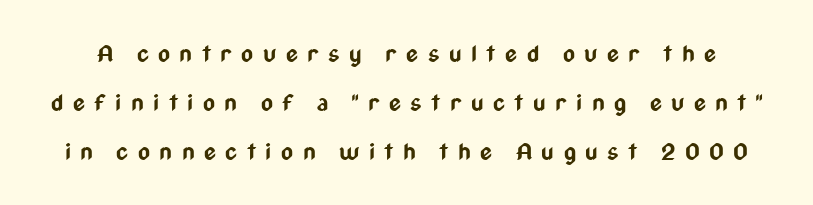
Q: Is the text bold? A: Yes.
Q: Is the text italic (slanted)? A: No, it is upright.
Q: Is the text underlined? A: No.
Q: Is the spacing between letters normal or unusually wide? A: Unusually wide.
Q: Is the spacing between lines tight, normal or loose? A: Loose.
